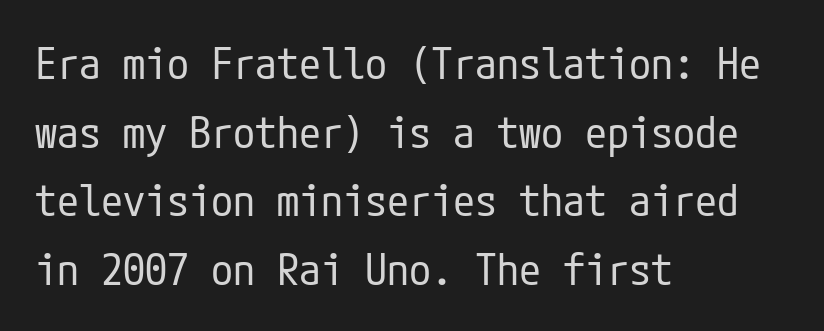
Q: Is the text bold? A: No.
Q: Is the text italic (slanted)? A: No, it is upright.
Q: Is the typeface a serif or a sans-serif typeface? A: Sans-serif.
Q: Is the text underlined? A: No.
Q: How is the paragraph aligned? A: Left-aligned.
Q: Is the spacing between letters normal or unusually wide? A: Normal.
Q: Is the spacing between lines tight, normal or loose? A: Normal.
Q: Width (condensed, normal, or wide)? A: Condensed.
Q: Stroke contrast? A: Low.
Q: x-height? A: Medium.
